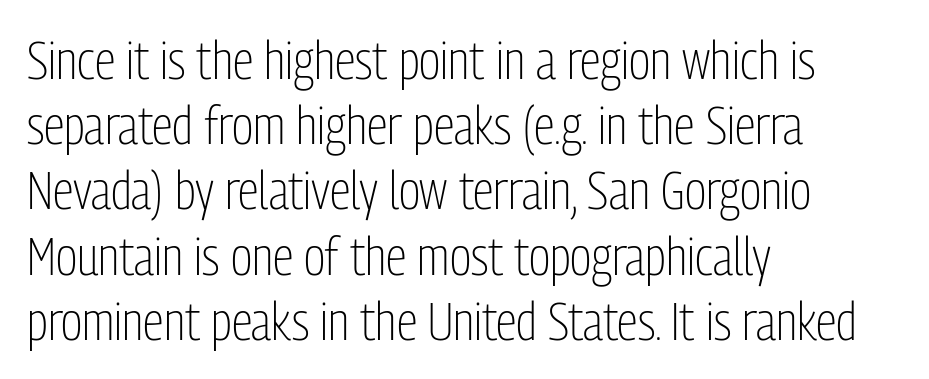
The image shows 53 px light, condensed sans-serif type, upright; set left-aligned, line spacing 1.23x, normal letter spacing, not underlined; low stroke contrast and a medium x-height.
